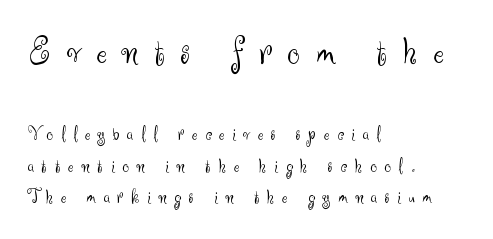
The image shows 40 px light sans-serif type, upright; set left-aligned, normal line spacing (1.56x), unusually wide letter spacing (+0.39 em), not underlined; the first (top) block is 2.0x larger; medium stroke contrast and a small x-height.
